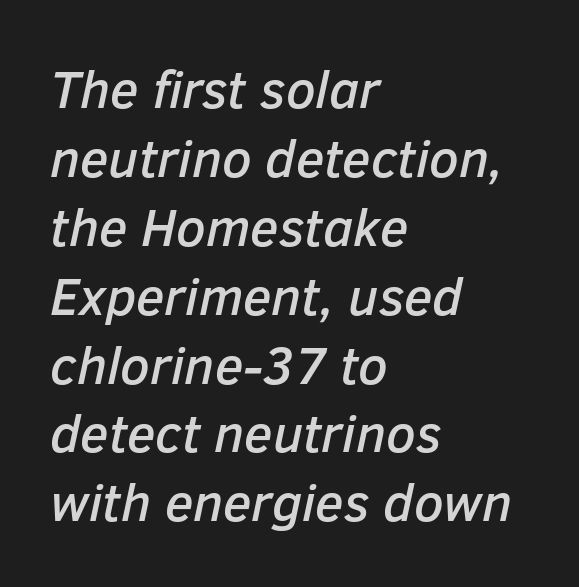
Q: Is the text italic (slanted)? A: Yes, it leans right by about 12 degrees.
Q: Is the text underlined? A: No.
Q: How is the paragraph aligned? A: Left-aligned.
Q: Is the spacing between letters normal or unusually wide? A: Normal.
Q: Is the spacing between lines tight, normal or loose? A: Normal.
Q: Width (condensed, normal, or wide)? A: Normal.
Q: Stroke contrast? A: Low.
Q: x-height? A: Medium.
Q: Monospaced? A: No.
